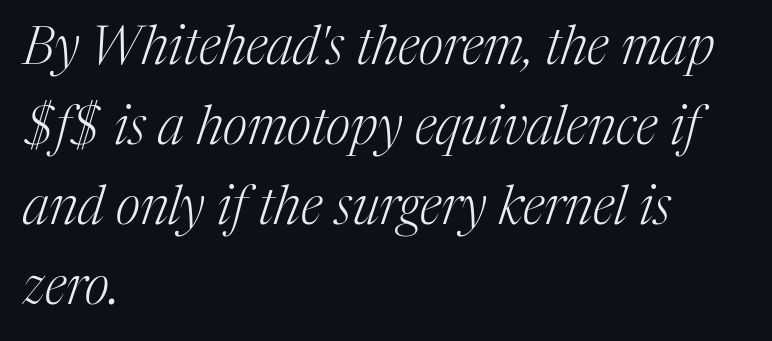
The image shows 53 px light serif type, italic (leaning right); set left-aligned, normal line spacing (1.51x), normal letter spacing, not underlined; medium stroke contrast and a medium x-height.
